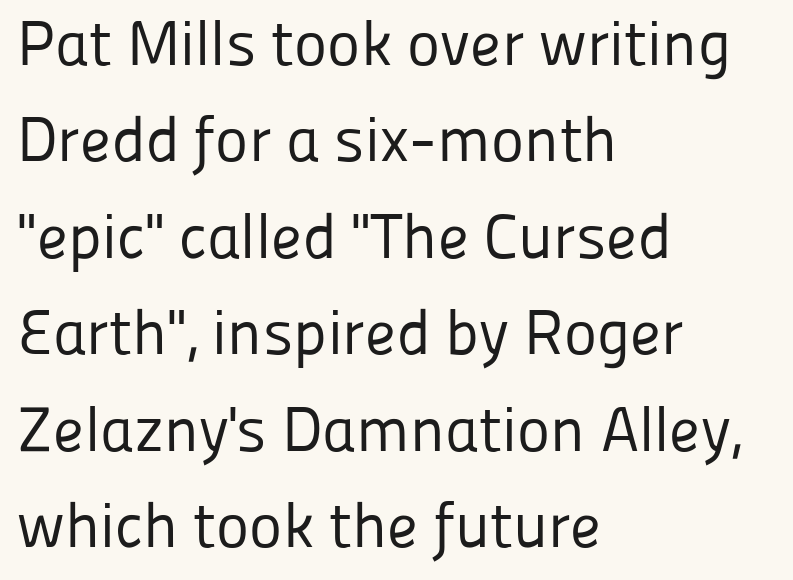
{"serif": "no", "italic": "no", "bold": "no", "weight": "regular", "width": "normal", "stroke_contrast": "low", "x_height": "medium", "monospaced": "no", "underline": "no", "align": "left", "line_spacing": "normal", "line_spacing_ratio": 1.53, "letter_spacing": "normal", "letter_spacing_em": 0.0, "glyph_px": 63}
